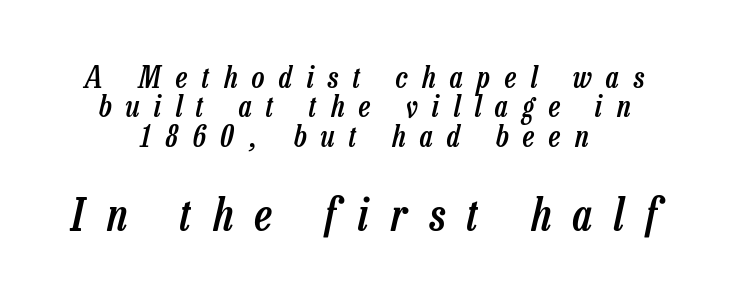
Here the designer chose a conventional face with non-uniform glyph widths. Neither beginnings nor endings align; midpoints do. Decoration check: the copy has no underline. The face used here appears at its bigger size in the lower chunk.
